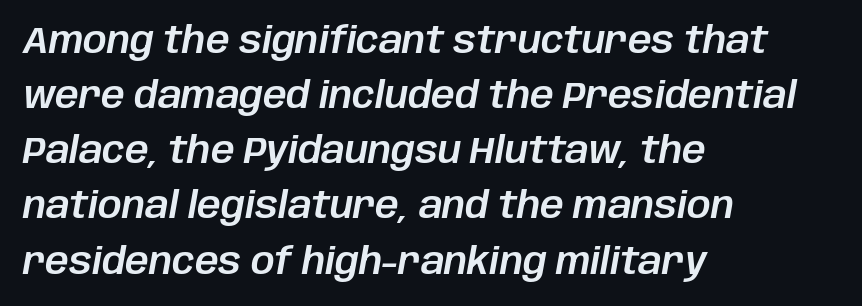
This rendering uses left alignment, leaving the right contour irregular. The rendering applies a slant to the glyphs. The line-height multiplier appears to be the usual default. Here the glyphs are tracked normally, forming tight word shapes. Think of a printed novel: that variable character pitch is what you see here. No word sits above an underline.
